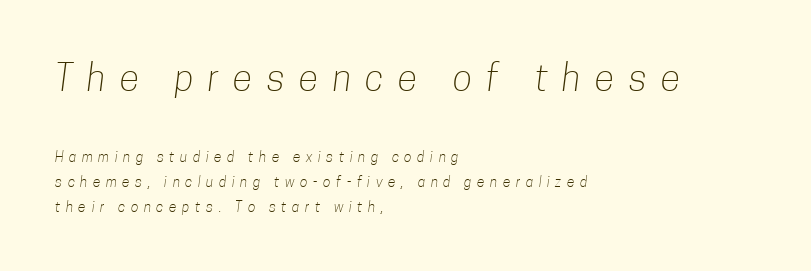
A clean baseline with only descenders dipping below it. Here the designer chose a conventional face with non-uniform glyph widths. The text was rendered using a sans face with plain stroke endings. Compare the two chunks: the upper has the greater cap height.
